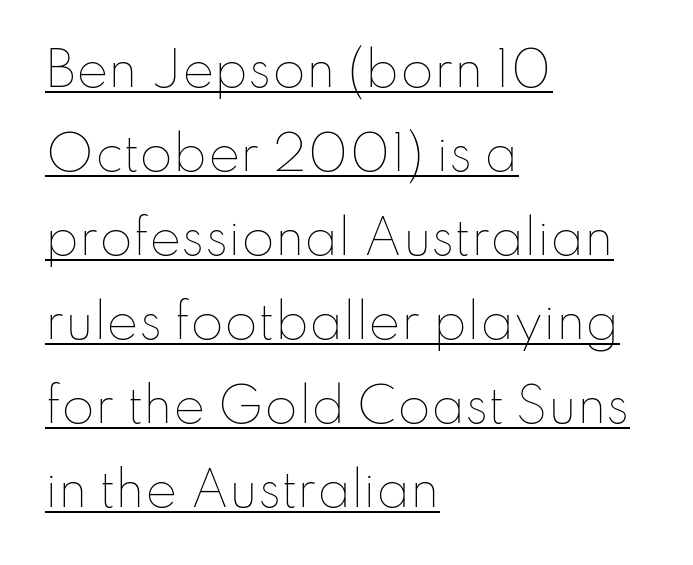
A typographer would call this underscored text. Tall strokes in this sample are plumb rather than angled. Where is the straight margin? On the left. This rendering leaves character spacing at its baseline value.
